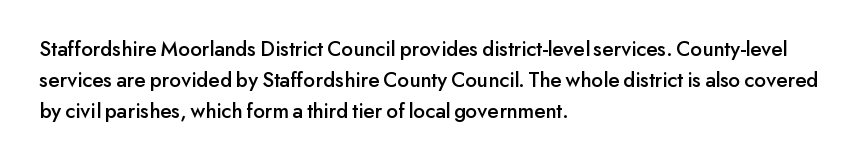
{"italic": "no", "underline": "no", "align": "left", "line_spacing": "normal", "line_spacing_ratio": 1.42, "letter_spacing": "normal", "letter_spacing_em": 0.0, "glyph_px": 22}
